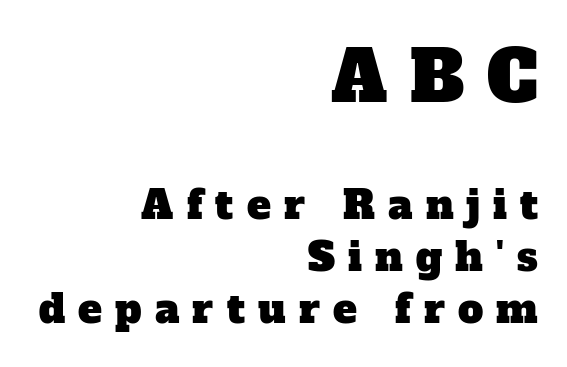
{"serif": "yes", "width": "normal", "stroke_contrast": "low", "x_height": "medium", "monospaced": "no", "underline": "no", "align": "right", "line_spacing": "normal", "line_spacing_ratio": 1.31, "letter_spacing": "wide", "letter_spacing_em": 0.33, "larger_block": "first", "size_ratio": 1.75, "glyph_px": 70}
